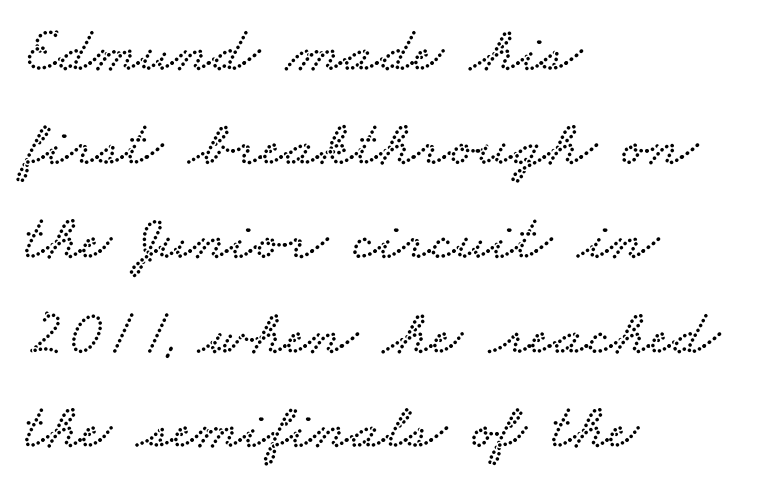
{"serif": "yes", "width": "wide", "stroke_contrast": "low", "x_height": "small", "monospaced": "no", "underline": "no", "align": "left", "line_spacing": "normal", "line_spacing_ratio": 1.45, "letter_spacing": "normal", "letter_spacing_em": 0.0, "glyph_px": 65}
